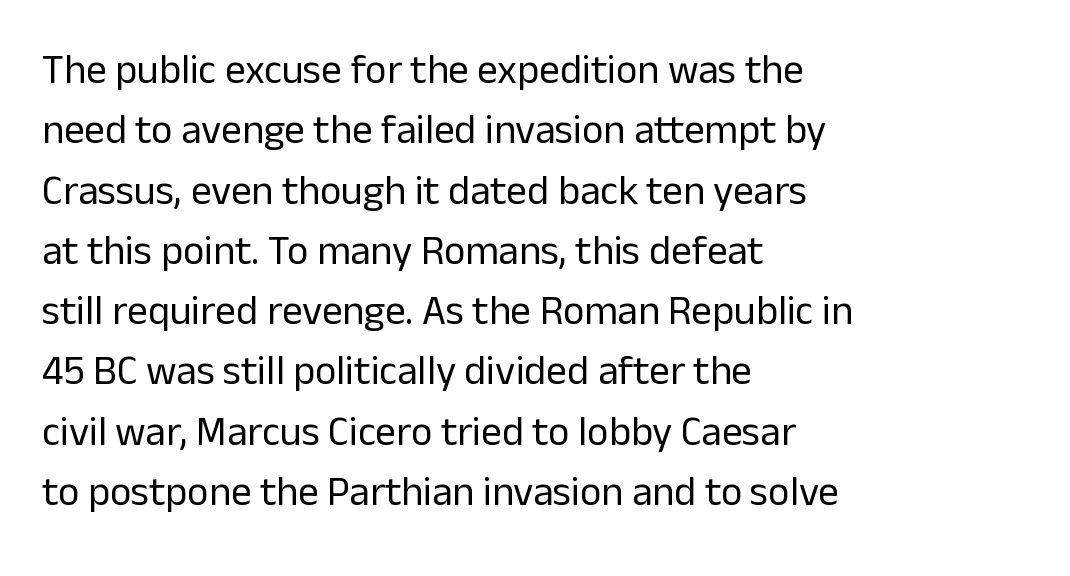
Vertical strokes here are truly vertical. Decoration check: the copy has no underline. The line-height multiplier appears to be the usual default. Each word holds together tightly as a unit, with standard inter-letter gaps.
